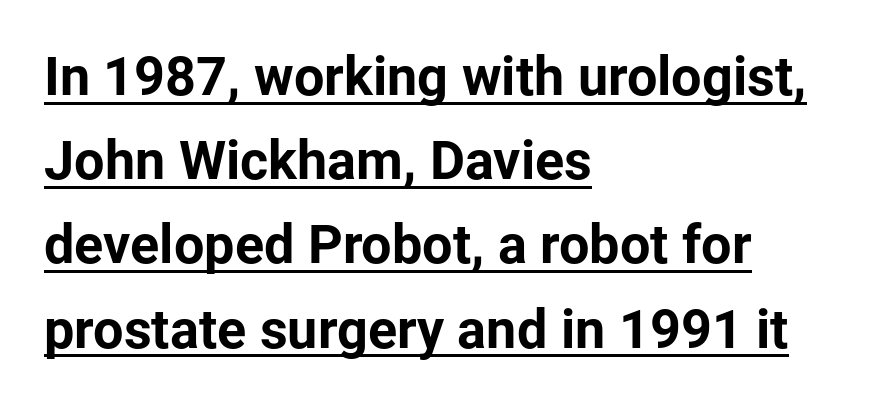
A typesetter would call this leading conventional body-copy spacing. Rendered with straight, roman letterforms. If you drew a ruler down the left edge, every line would touch it. Default kerning and tracking; the words read as compact shapes. Set as a true bold cut, around the 700 mark.
